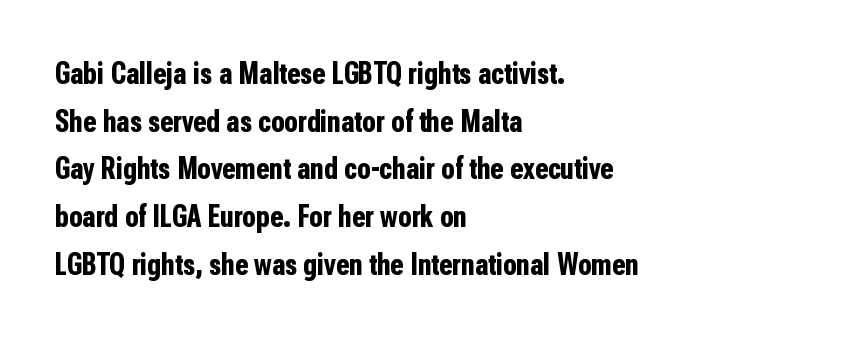
{"serif": "no", "italic": "no", "bold": "yes", "weight": "bold", "width": "condensed", "stroke_contrast": "low", "x_height": "medium", "monospaced": "no", "underline": "no", "align": "left", "line_spacing": "normal", "line_spacing_ratio": 1.54, "letter_spacing": "normal", "letter_spacing_em": 0.0, "glyph_px": 31}
